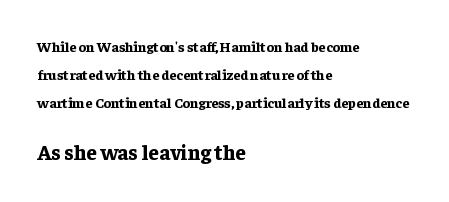
The image shows 21 px bold type, upright; set left-aligned, loose line spacing (2.0x), normal letter spacing, not underlined; the second (bottom) block is 1.5x larger.
